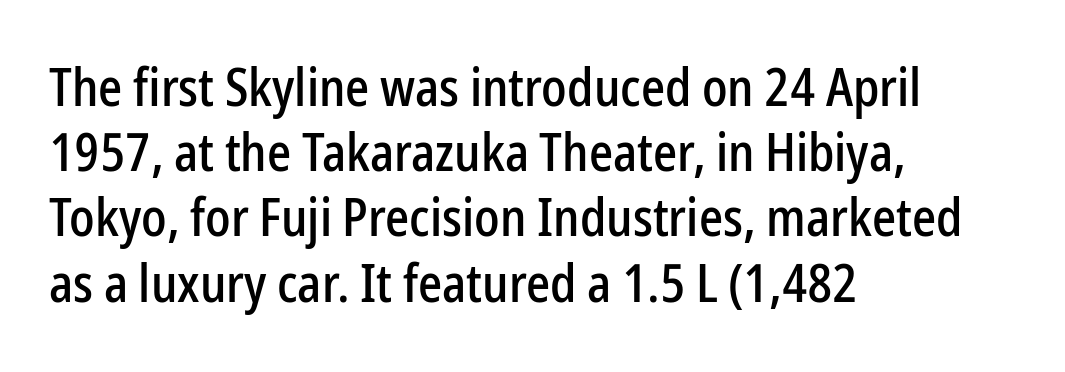
In terms of posture, this sample is upright. A typesetter would call this proportional, since set widths differ per character. A student would call this left alignment; a typographer would say flush left, rag right. The passage shown is not underscored anywhere.
